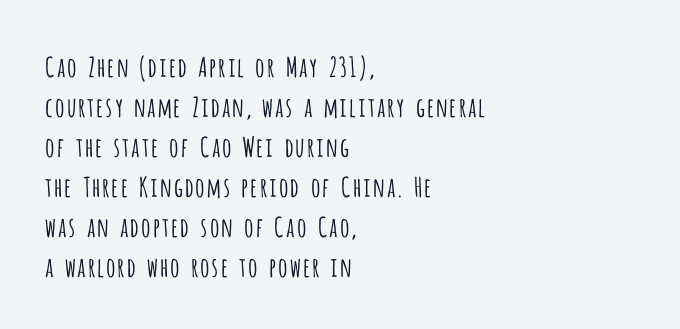
Italic: no, the glyphs are upright roman. Observe the ordinary spacing: letters are neighbours, not strangers. Line spacing here is normal. The zone under the glyphs is completely vacant. These lines stack with their left ends in a neat column.
